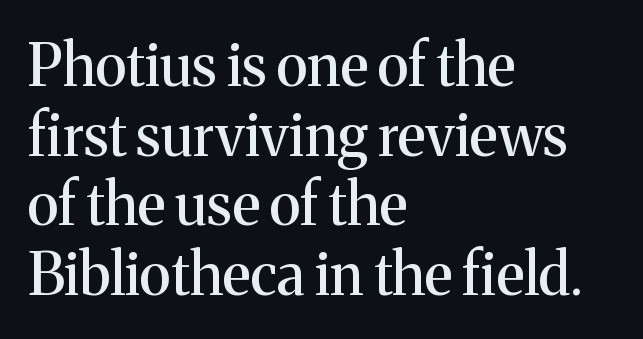
The image shows 58 px serif type, upright; set left-aligned, line spacing 1.2x, normal letter spacing, not underlined; medium stroke contrast and a medium x-height.
